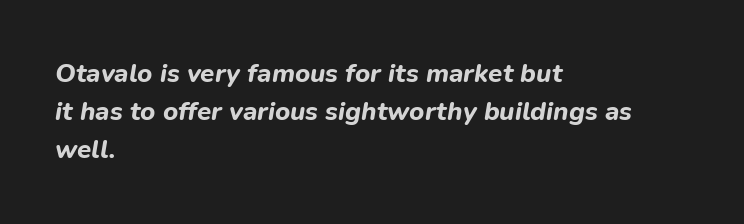
{"italic": "yes", "lean": "right", "slant_degrees": 9, "bold": "yes", "underline": "no", "align": "left", "line_spacing": "normal", "line_spacing_ratio": 1.47, "letter_spacing": "normal", "letter_spacing_em": 0.0, "glyph_px": 26}
